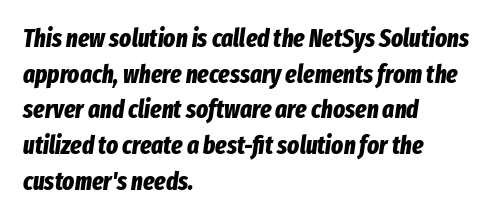
{"italic": "yes", "lean": "right", "slant_degrees": 8, "bold": "yes", "underline": "no", "align": "left", "line_spacing": "normal", "line_spacing_ratio": 1.43, "letter_spacing": "normal", "letter_spacing_em": 0.0, "glyph_px": 25}
